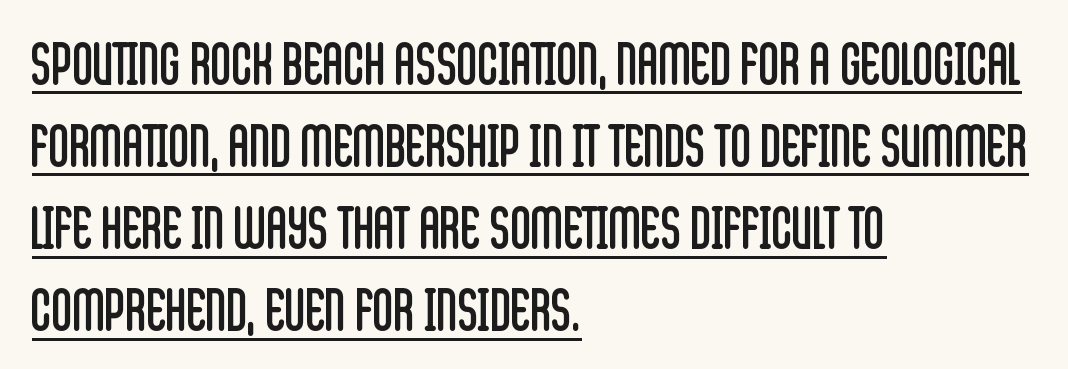
The image shows 57 px regular-weight, condensed sans-serif type, upright; set left-aligned, normal line spacing (1.44x), normal letter spacing, underlined; low stroke contrast and a large x-height.
